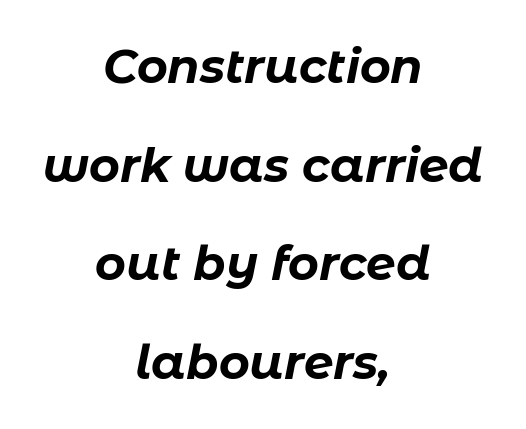
Its strokes are broad and dark, the hallmark of bold type. Here the glyphs are tracked normally, forming tight word shapes. The rendering uses natural spacing where letterforms have individual widths. Whoever set this chose breathing room over compactness in the vertical rhythm. This rendering uses center alignment, leaving both contours irregular but symmetric.
